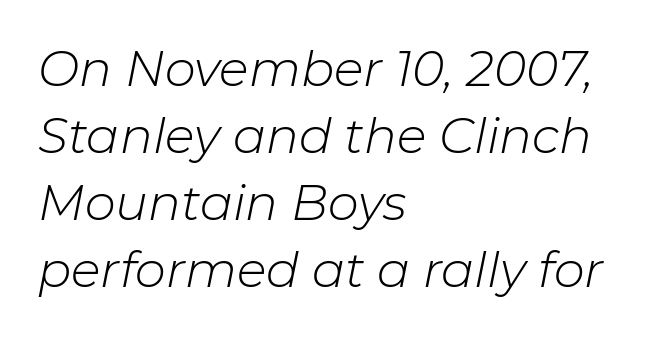
Q: Is the text bold? A: No.
Q: Is the text italic (slanted)? A: Yes, it leans right by about 11 degrees.
Q: Is the text underlined? A: No.
Q: How is the paragraph aligned? A: Left-aligned.
Q: Is the spacing between letters normal or unusually wide? A: Normal.
Q: Is the spacing between lines tight, normal or loose? A: Normal.
Q: Width (condensed, normal, or wide)? A: Normal.
Q: Stroke contrast? A: Low.
Q: x-height? A: Medium.
Q: Monospaced? A: No.
